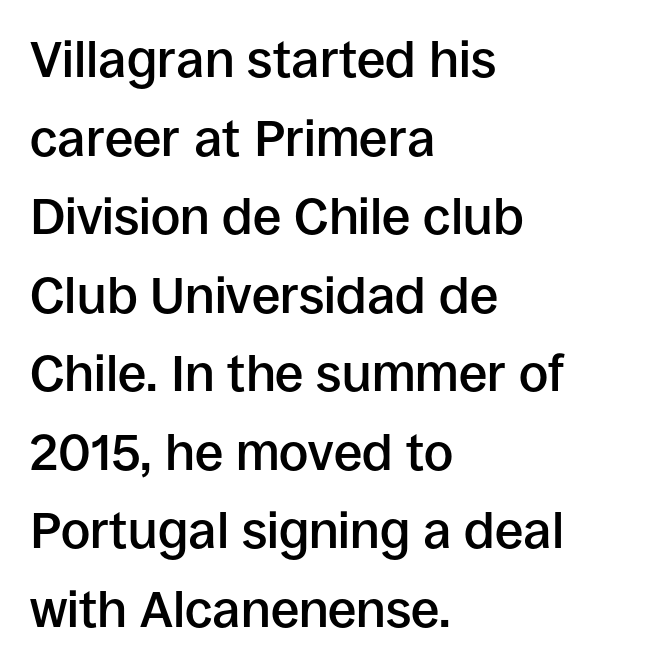
Q: Is the text bold? A: Semi-bold.
Q: Is the text italic (slanted)? A: No, it is upright.
Q: Is the typeface a serif or a sans-serif typeface? A: Sans-serif.
Q: Is the text underlined? A: No.
Q: How is the paragraph aligned? A: Left-aligned.
Q: Is the spacing between letters normal or unusually wide? A: Normal.
Q: Is the spacing between lines tight, normal or loose? A: Normal.
Q: Width (condensed, normal, or wide)? A: Normal.
Q: Stroke contrast? A: Low.
Q: x-height? A: Large.
Q: Monospaced? A: No.
